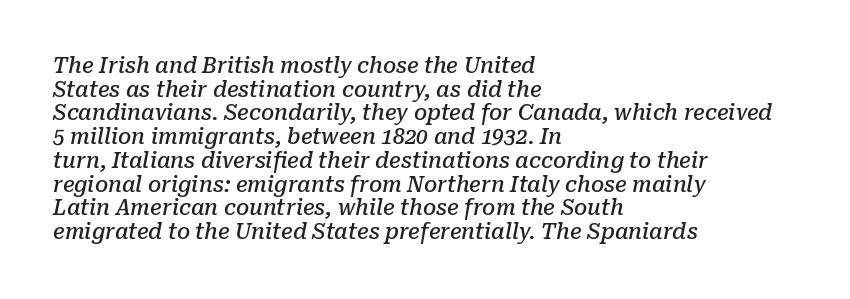
The font is running at a semibold setting, under full bold. This sample is left-justified, so line endings fall wherever the words run out. Slant detected: the letters are inclined. These lines huddle together more closely than default settings would place them. The gaps between neighbouring characters are ordinary and unremarkable. Decoration check: the copy has no underline.
